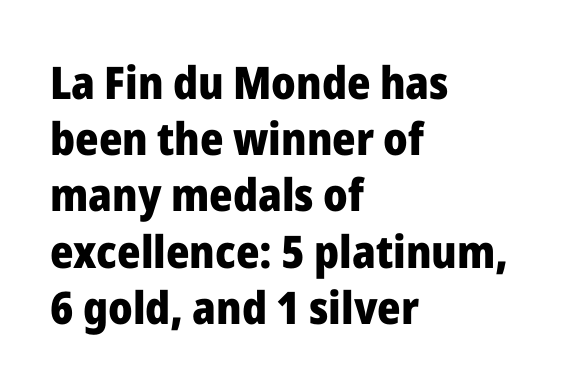
{"serif": "no", "italic": "no", "bold": "yes", "weight": "heavy", "width": "normal", "stroke_contrast": "low", "x_height": "medium", "monospaced": "no", "underline": "no", "align": "left", "line_spacing": "normal", "line_spacing_ratio": 1.25, "letter_spacing": "normal", "letter_spacing_em": 0.0, "glyph_px": 45}
